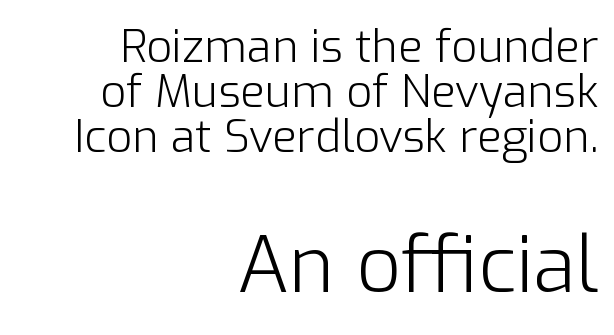
Q: Is the text bold? A: No.
Q: Is the text italic (slanted)? A: No, it is upright.
Q: Is the typeface a serif or a sans-serif typeface? A: Sans-serif.
Q: Is the text underlined? A: No.
Q: How is the paragraph aligned? A: Right-aligned.
Q: Is the spacing between letters normal or unusually wide? A: Normal.
Q: Is the spacing between lines tight, normal or loose? A: Tight.
Q: Which block of text is set in a larger size, the first (top) or the second (bottom)? A: The second (bottom) one.
Q: Width (condensed, normal, or wide)? A: Normal.
Q: Stroke contrast? A: Low.
Q: x-height? A: Medium.
Q: Monospaced? A: No.
